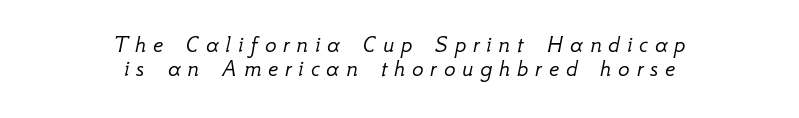
Q: Is the text bold? A: No.
Q: Is the text italic (slanted)? A: Yes, it leans right by about 12 degrees.
Q: Is the text underlined? A: No.
Q: How is the paragraph aligned? A: Centered.
Q: Is the spacing between letters normal or unusually wide? A: Unusually wide.
Q: Is the spacing between lines tight, normal or loose? A: Tight.
